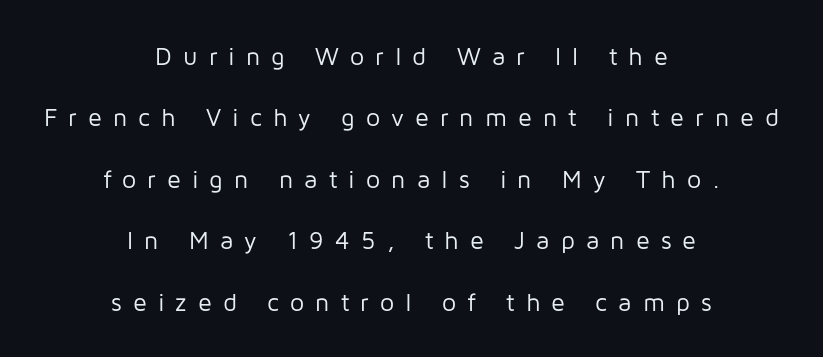
A typesetter would call this heavily tracked-out type. Plain, unruled lines of type. Each line is balanced around a shared central axis. In terms of leading, this rendering errs on the spacious side.
